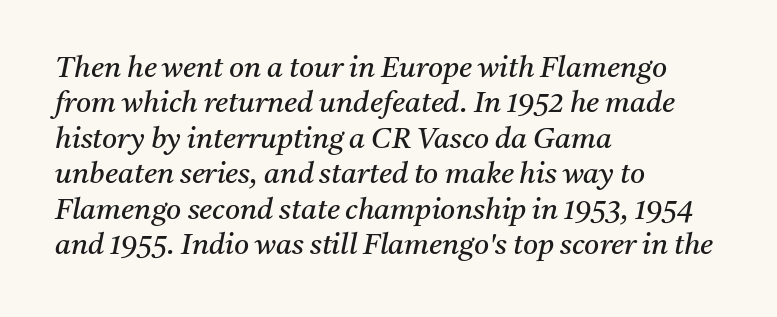
{"serif": "yes", "italic": "yes", "lean": "right", "slant_degrees": 11, "bold": "no", "weight": "regular", "width": "normal", "stroke_contrast": "medium", "x_height": "medium", "monospaced": "no", "underline": "no", "align": "left", "line_spacing_ratio": 1.22, "letter_spacing": "normal", "letter_spacing_em": 0.0, "glyph_px": 29}
